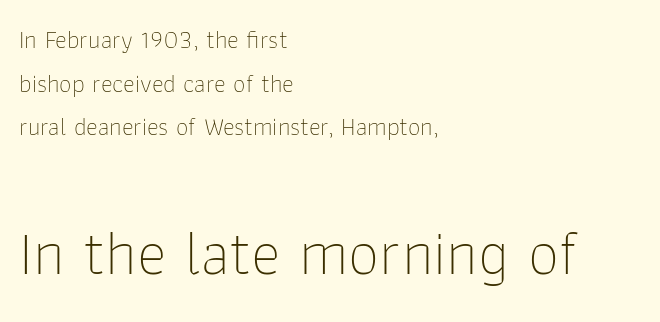
The typesetting does not lean heavy: it is not bold. Quick note: not italic, upright. Is this a fixed-width face? No — the glyphs have proportional, varying widths. The paragraph has a hard left edge and a soft right edge.
